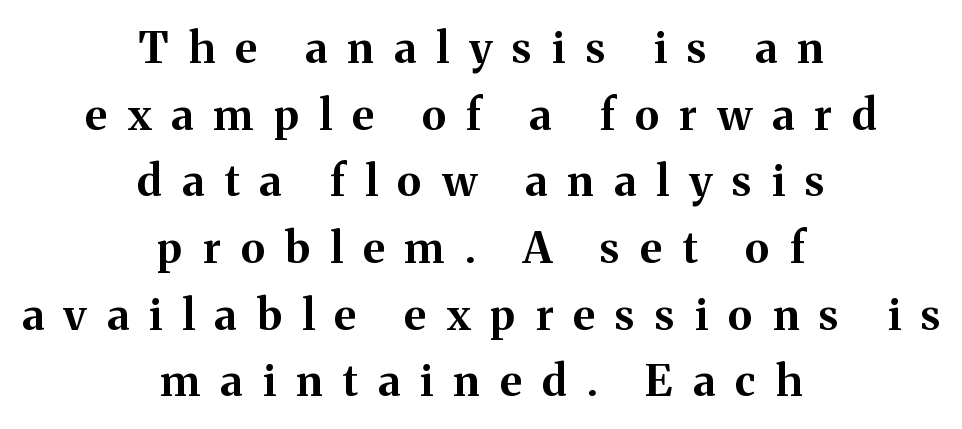
The image shows 43 px bold serif type, upright; set centered, normal line spacing (1.55x), unusually wide letter spacing (+0.47 em), not underlined; medium stroke contrast and a medium x-height.
